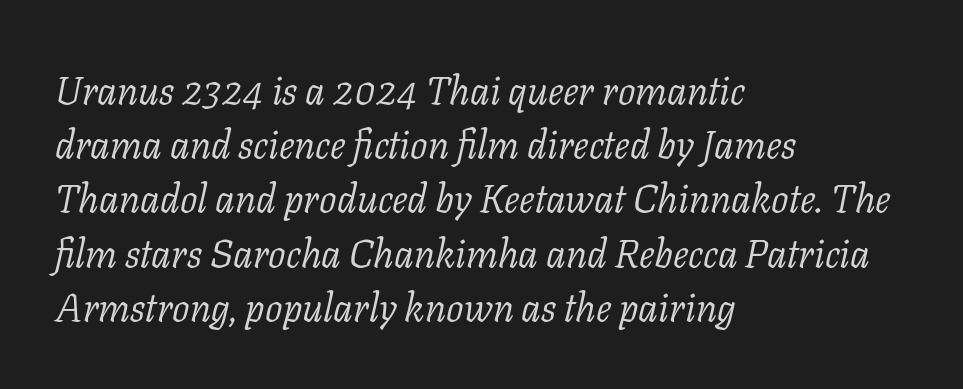
Q: Is the text bold? A: No.
Q: Is the text italic (slanted)? A: Yes, it leans right by about 11 degrees.
Q: Is the typeface a serif or a sans-serif typeface? A: Serif.
Q: Is the text underlined? A: No.
Q: How is the paragraph aligned? A: Left-aligned.
Q: Is the spacing between letters normal or unusually wide? A: Normal.
Q: Is the spacing between lines tight, normal or loose? A: Normal.
Q: Width (condensed, normal, or wide)? A: Normal.
Q: Stroke contrast? A: Low.
Q: x-height? A: Medium.
Q: Monospaced? A: No.
